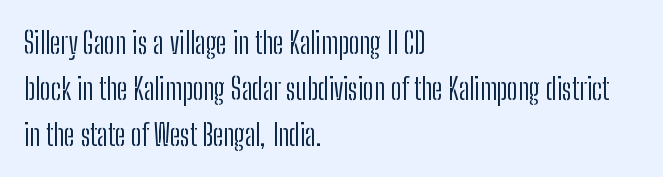
Q: Is the text bold? A: No.
Q: Is the text italic (slanted)? A: No, it is upright.
Q: Is the typeface a serif or a sans-serif typeface? A: Sans-serif.
Q: Is the text underlined? A: No.
Q: How is the paragraph aligned? A: Left-aligned.
Q: Is the spacing between letters normal or unusually wide? A: Normal.
Q: Is the spacing between lines tight, normal or loose? A: Normal.
Q: Width (condensed, normal, or wide)? A: Condensed.
Q: Stroke contrast? A: Low.
Q: x-height? A: Medium.
Q: Monospaced? A: No.
